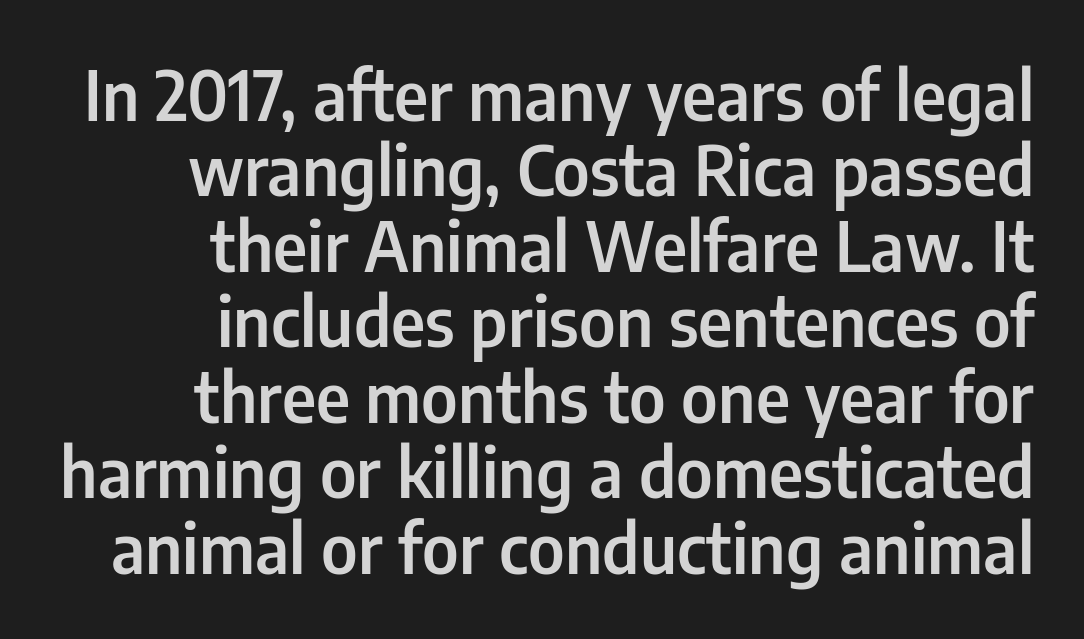
{"serif": "no", "italic": "no", "bold": "semi", "weight": "semibold", "width": "condensed", "stroke_contrast": "low", "x_height": "medium", "monospaced": "no", "underline": "no", "align": "right", "line_spacing": "tight", "line_spacing_ratio": 1.11, "letter_spacing": "normal", "letter_spacing_em": 0.0, "glyph_px": 68}
